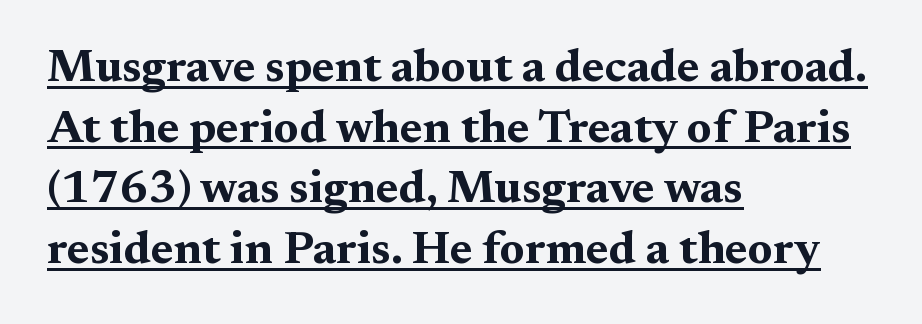
{"serif": "yes", "italic": "no", "bold": "yes", "weight": "bold", "width": "wide", "stroke_contrast": "medium", "x_height": "medium", "monospaced": "no", "underline": "yes", "align": "left", "line_spacing": "normal", "line_spacing_ratio": 1.32, "letter_spacing": "normal", "letter_spacing_em": 0.0, "glyph_px": 46}
